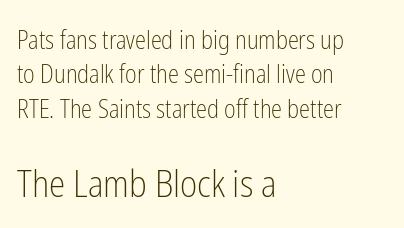
{"serif": "no", "italic": "no", "bold": "no", "weight": "light", "width": "condensed", "stroke_contrast": "low", "x_height": "medium", "monospaced": "no", "underline": "no", "align": "left", "line_spacing": "normal", "line_spacing_ratio": 1.38, "letter_spacing": "normal", "letter_spacing_em": 0.0, "larger_block": "second", "size_ratio": 1.48, "glyph_px": 37}
